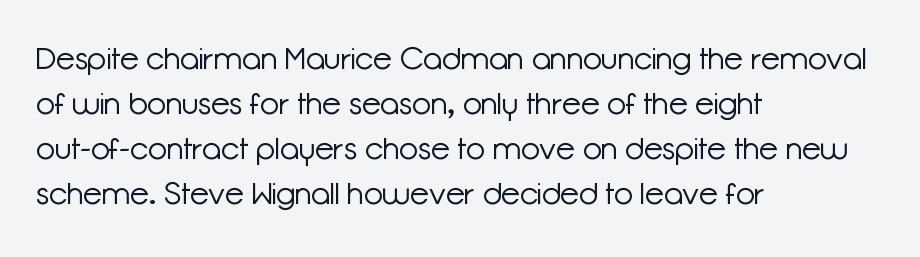
Spacing verdict: proportional, widths tailored to each character. Stroke mass is kept to a normal reading level or below. A typesetter would call this zero additional tracking. Students, observe: this is what conventionally led text looks like.
